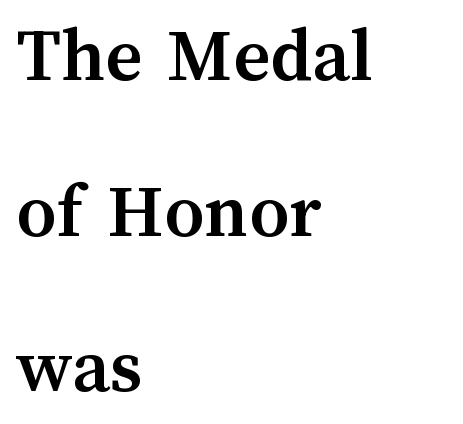
{"italic": "no", "bold": "yes", "weight": "semibold", "width": "normal", "stroke_contrast": "medium", "x_height": "medium", "monospaced": "no", "underline": "no", "align": "left", "line_spacing": "loose", "line_spacing_ratio": 1.97, "letter_spacing": "normal", "letter_spacing_em": 0.0, "glyph_px": 79}
